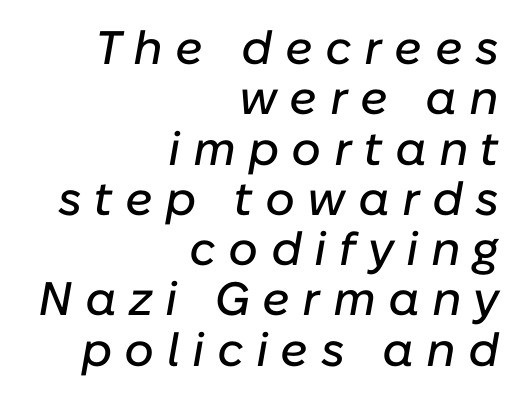
The image shows 47 px text type, italic (leaning right); set right-aligned, tight line spacing (1.07x), unusually wide letter spacing (+0.26 em), not underlined; low stroke contrast and a medium x-height.
